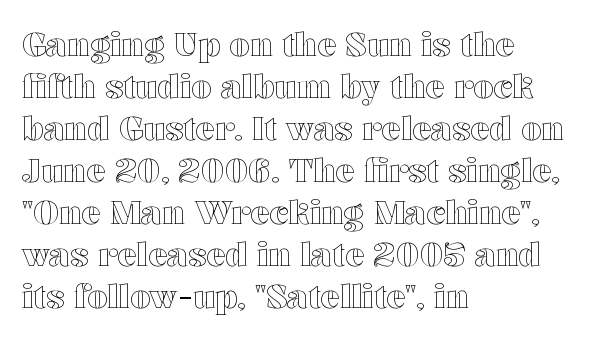
You could call the tracking neutral — neither tight nor loose. Left-aligned paragraph, ragged on the right. Evenly set lines give the paragraph a standard silhouette. In terms of posture, this sample is upright.
